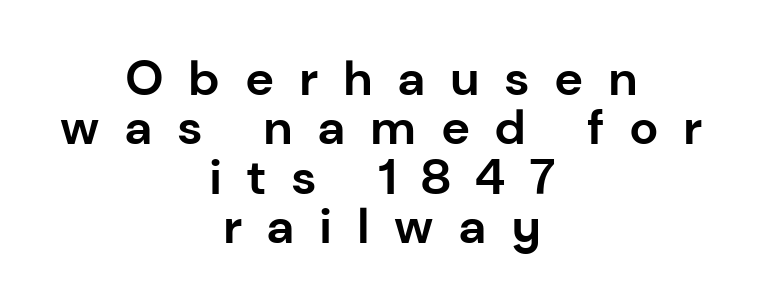
Q: Is the text bold? A: Yes.
Q: Is the text italic (slanted)? A: No, it is upright.
Q: Is the typeface a serif or a sans-serif typeface? A: Sans-serif.
Q: Is the text underlined? A: No.
Q: How is the paragraph aligned? A: Centered.
Q: Is the spacing between letters normal or unusually wide? A: Unusually wide.
Q: Is the spacing between lines tight, normal or loose? A: Tight.
Q: Width (condensed, normal, or wide)? A: Normal.
Q: Stroke contrast? A: Low.
Q: x-height? A: Medium.
Q: Monospaced? A: No.
